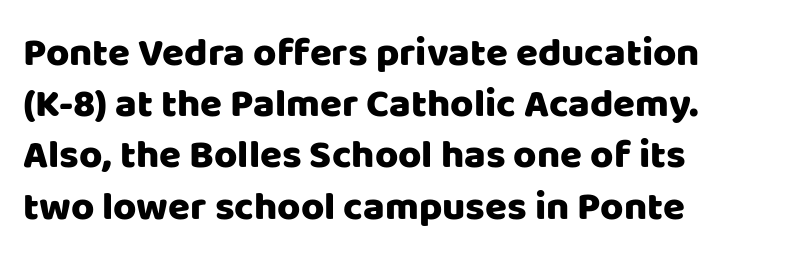
Descenders are the only things crossing below the line. A typesetter would mark this as roman, not italic. In CSS terms this would be text-align: left. The letters advance in unequal steps, a hallmark of proportional type.
